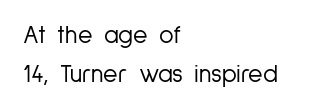
{"italic": "no", "bold": "no", "underline": "no", "align": "left", "line_spacing": "normal", "line_spacing_ratio": 1.56, "letter_spacing": "normal", "letter_spacing_em": 0.0, "glyph_px": 25}
